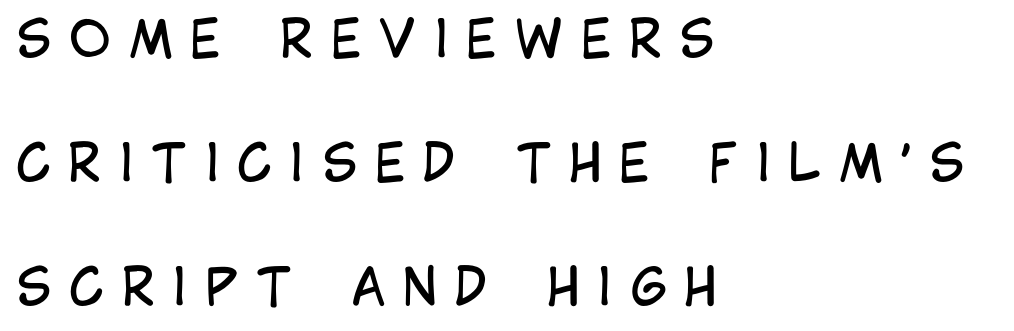
The image shows 51 px regular-weight, condensed sans-serif type, upright; set left-aligned, loose line spacing (2.43x), unusually wide letter spacing (+0.34 em), not underlined; low stroke contrast and a large x-height.
